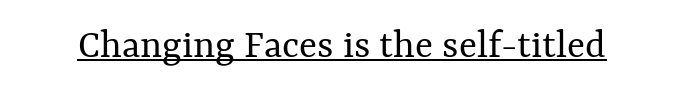
{"italic": "no", "bold": "no", "weight": "regular", "width": "normal", "stroke_contrast": "medium", "x_height": "medium", "monospaced": "no", "underline": "yes", "letter_spacing": "normal", "letter_spacing_em": 0.0, "glyph_px": 42}
